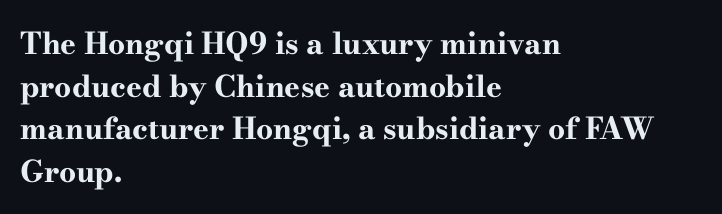
Horizontal bands of white between lines are of average thickness. The axis of the letterforms is exactly vertical. Here the designer chose a conventional face with non-uniform glyph widths. These words are printed bold, with thick strokes throughout. All the whitespace from short lines collects on the right.
